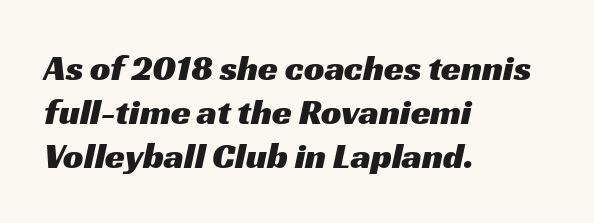
{"serif": "no", "width": "wide", "stroke_contrast": "medium", "x_height": "medium", "monospaced": "no", "underline": "no", "align": "left", "line_spacing_ratio": 1.22, "letter_spacing": "normal", "letter_spacing_em": 0.0, "glyph_px": 36}
